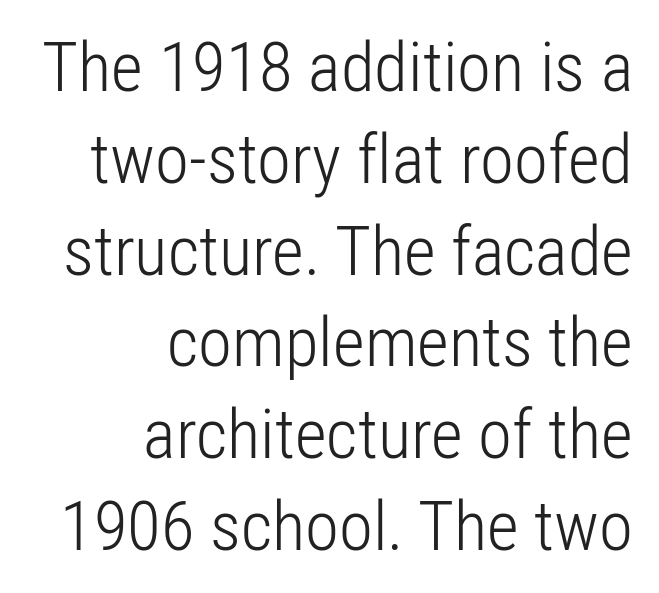
The image shows 69 px light, condensed sans-serif type, upright; set right-aligned, normal line spacing (1.33x), normal letter spacing, not underlined; low stroke contrast and a medium x-height.
